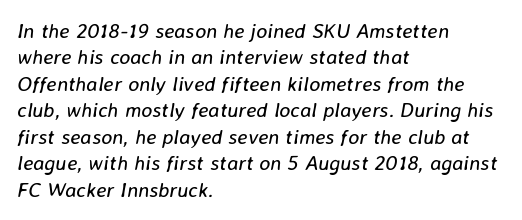
Counters stay open thanks to moderate or lighter strokes. The tracking reads as untouched default to a designer's eye. Bare-footed words on every line. What's the leading like? Ordinary, nothing unusual. If you drew a ruler down the left edge, every line would touch it. In terms of posture, this sample is oblique.
